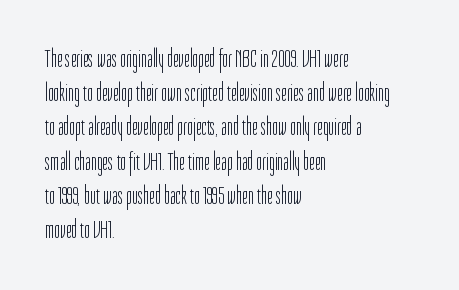
{"italic": "no", "bold": "no", "underline": "no", "align": "left", "line_spacing": "normal", "line_spacing_ratio": 1.37, "letter_spacing": "normal", "letter_spacing_em": 0.0, "glyph_px": 25}
